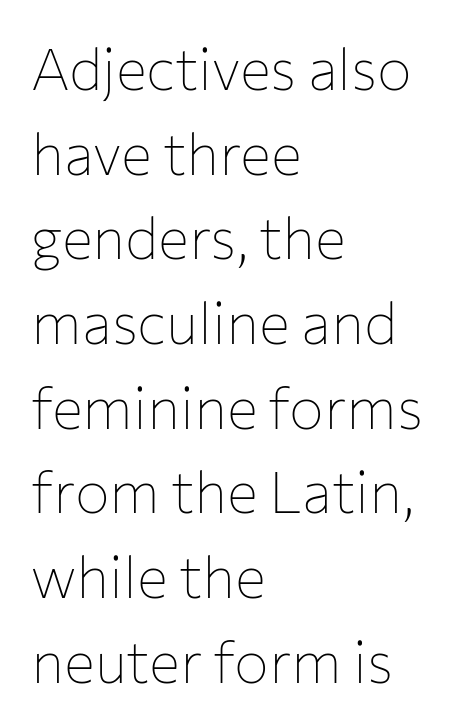
{"serif": "no", "italic": "no", "bold": "no", "weight": "thin", "width": "normal", "stroke_contrast": "low", "x_height": "medium", "monospaced": "no", "underline": "no", "align": "left", "line_spacing": "normal", "line_spacing_ratio": 1.46, "letter_spacing": "normal", "letter_spacing_em": 0.0, "glyph_px": 58}
